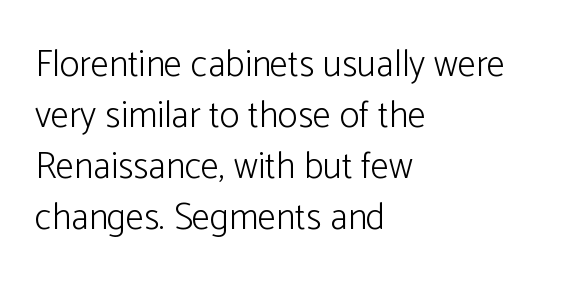
{"serif": "no", "italic": "no", "bold": "no", "weight": "light", "width": "normal", "stroke_contrast": "low", "x_height": "medium", "monospaced": "no", "underline": "no", "align": "left", "line_spacing": "normal", "line_spacing_ratio": 1.38, "letter_spacing": "normal", "letter_spacing_em": 0.0, "glyph_px": 37}
